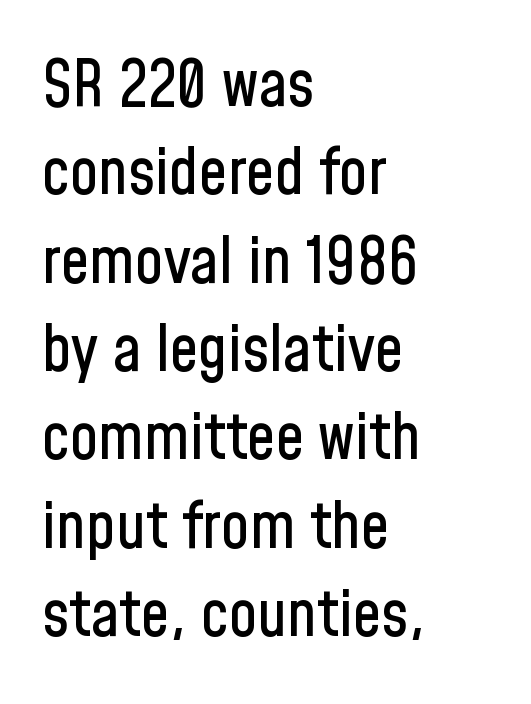
{"serif": "no", "italic": "no", "width": "condensed", "stroke_contrast": "low", "x_height": "medium", "monospaced": "no", "underline": "no", "align": "left", "line_spacing": "normal", "line_spacing_ratio": 1.38, "letter_spacing": "normal", "letter_spacing_em": 0.0, "glyph_px": 64}
